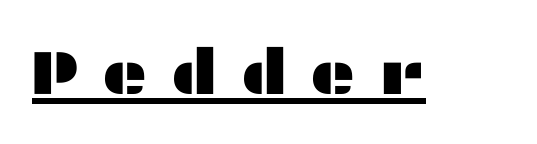
A typographer would call this underscored text. Looks like regular typesetting: each glyph gets only the width it needs. Letterform terminals end flat and unadorned throughout the passage. Rendered with straight, roman letterforms.
